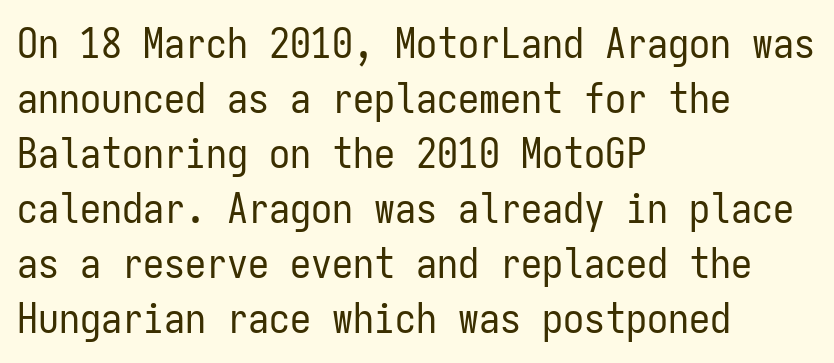
The strip under each line holds only bare page. Posture: upright roman. This sample uses plain, unmodified letter spacing. The rag falls on the right side of this text block. The lines sit at an ordinary, default distance from one another. Each letter, wide or thin by design, is forced into the same width here.
